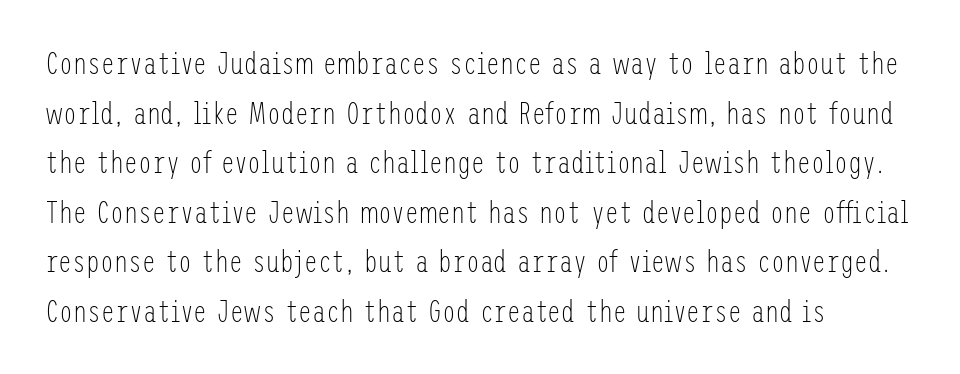
{"serif": "no", "italic": "no", "bold": "no", "weight": "light", "width": "condensed", "stroke_contrast": "low", "x_height": "medium", "underline": "no", "align": "left", "line_spacing": "normal", "line_spacing_ratio": 1.6, "letter_spacing": "normal", "letter_spacing_em": 0.0, "glyph_px": 31}
